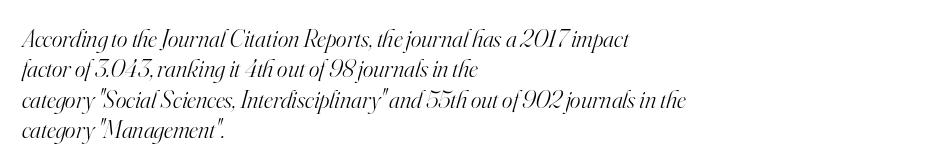
The image shows 25 px text type, italic (leaning right); set left-aligned, line spacing 1.22x, normal letter spacing, not underlined.
